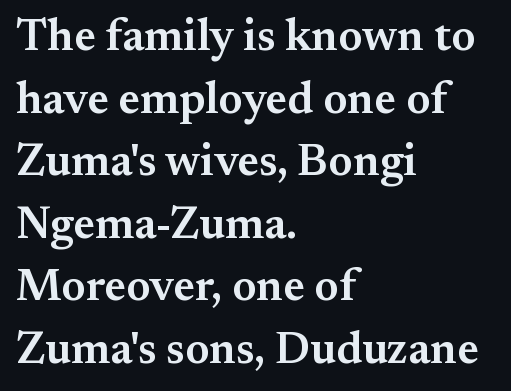
The image shows 45 px semibold serif type, upright; set left-aligned, normal line spacing (1.39x), normal letter spacing, not underlined; medium stroke contrast and a small x-height.
